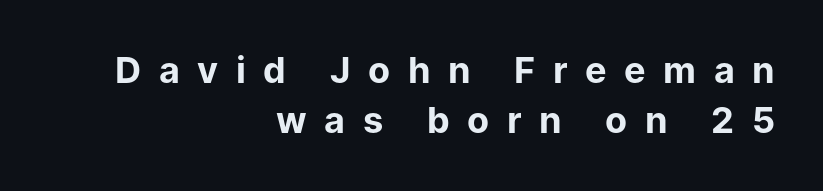
{"serif": "no", "italic": "no", "bold": "yes", "weight": "bold", "width": "normal", "stroke_contrast": "low", "x_height": "medium", "monospaced": "no", "underline": "no", "align": "right", "line_spacing": "normal", "line_spacing_ratio": 1.39, "letter_spacing": "wide", "letter_spacing_em": 0.49, "glyph_px": 36}
